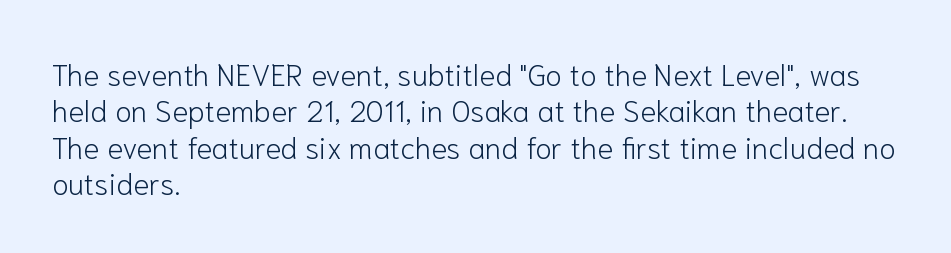
The font family rendered here belongs to the sans-serif group. Rule under the text: the space is simply empty. Think of a printed novel: that variable character pitch is what you see here. Is the block centered? No — it sits flush against the left margin. Compared with typical body copy, the letter spacing here is the same.
